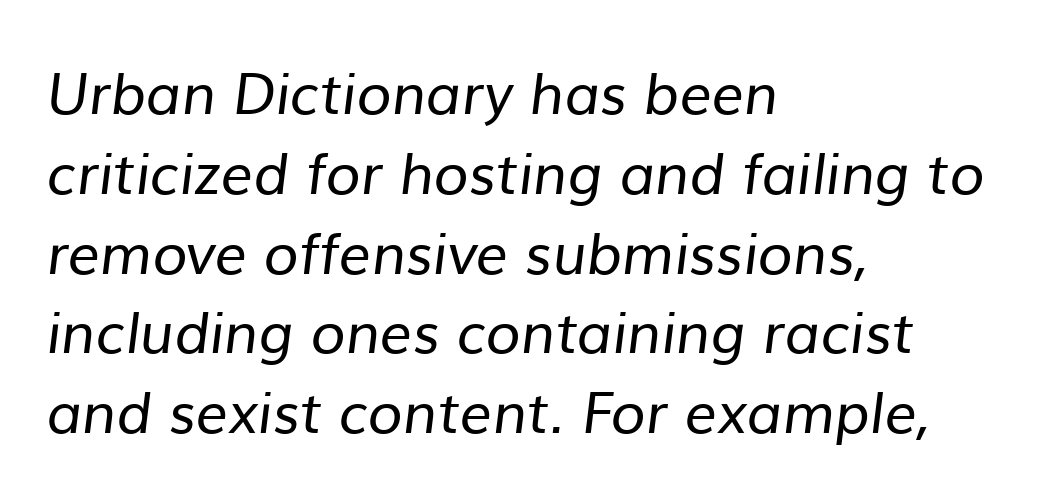
Q: Is the text bold? A: No.
Q: Is the typeface a serif or a sans-serif typeface? A: Sans-serif.
Q: Is the text underlined? A: No.
Q: How is the paragraph aligned? A: Left-aligned.
Q: Is the spacing between letters normal or unusually wide? A: Normal.
Q: Is the spacing between lines tight, normal or loose? A: Normal.
Q: Width (condensed, normal, or wide)? A: Normal.
Q: Stroke contrast? A: Low.
Q: x-height? A: Medium.
Q: Monospaced? A: No.
